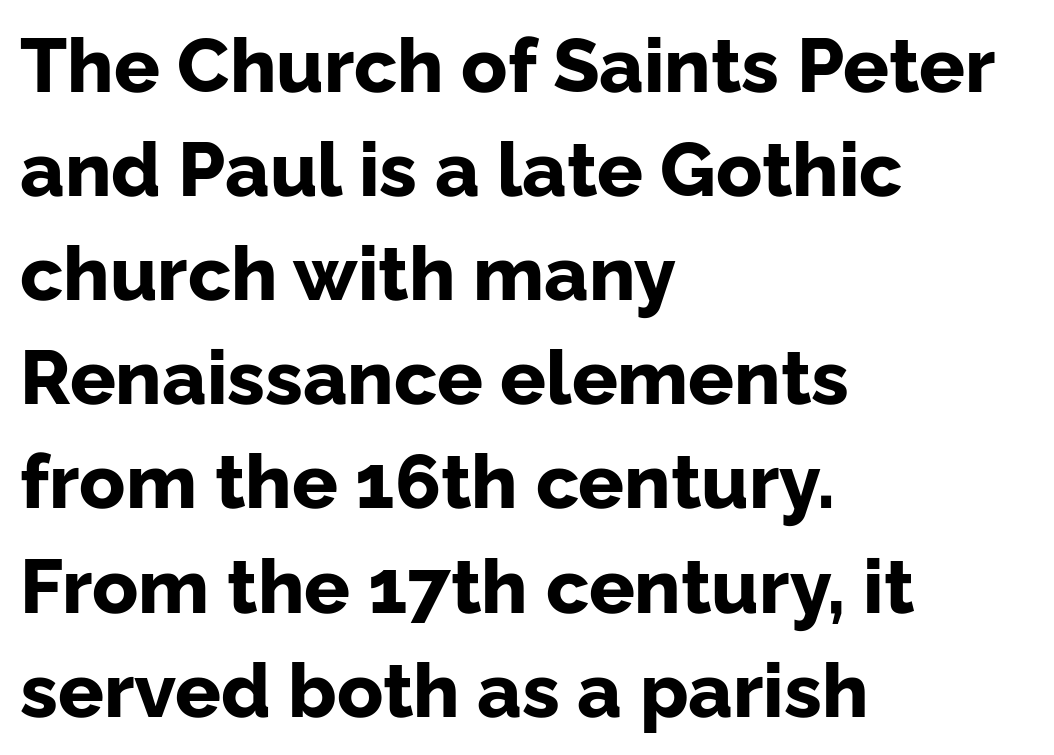
Q: Is the text bold? A: Yes.
Q: Is the text italic (slanted)? A: No, it is upright.
Q: Is the typeface a serif or a sans-serif typeface? A: Sans-serif.
Q: Is the text underlined? A: No.
Q: How is the paragraph aligned? A: Left-aligned.
Q: Is the spacing between letters normal or unusually wide? A: Normal.
Q: Is the spacing between lines tight, normal or loose? A: Normal.
Q: Width (condensed, normal, or wide)? A: Normal.
Q: Stroke contrast? A: Low.
Q: x-height? A: Medium.
Q: Monospaced? A: No.
